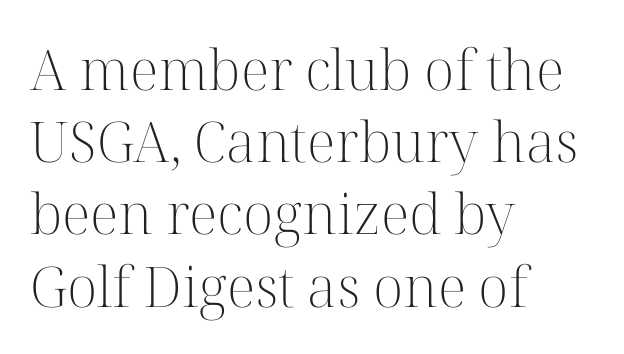
The image shows 56 px light serif type, upright; set left-aligned, normal line spacing (1.29x), normal letter spacing, not underlined; high stroke contrast and a medium x-height.
